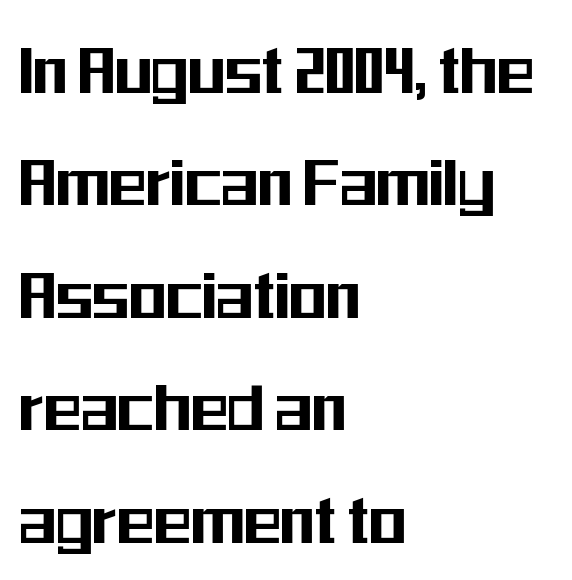
The image shows 77 px condensed sans-serif type, upright; set left-aligned, normal line spacing (1.46x), normal letter spacing, not underlined; medium stroke contrast and a medium x-height.
